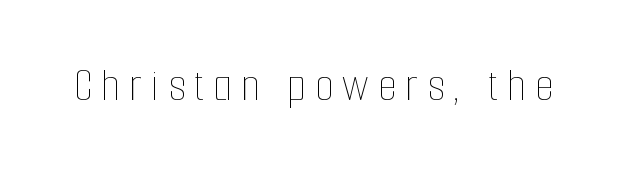
The image shows 49 px thin, condensed type, upright; set not underlined; low stroke contrast and a medium x-height.
